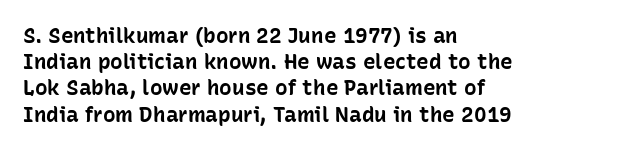
The image shows 21 px bold type, upright; set left-aligned, normal line spacing (1.25x), normal letter spacing, not underlined.
